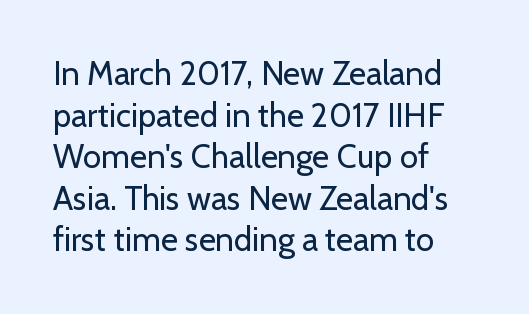
The image shows 33 px regular-weight sans-serif type, upright; set left-aligned, normal line spacing (1.26x), normal letter spacing, not underlined; low stroke contrast and a medium x-height.
